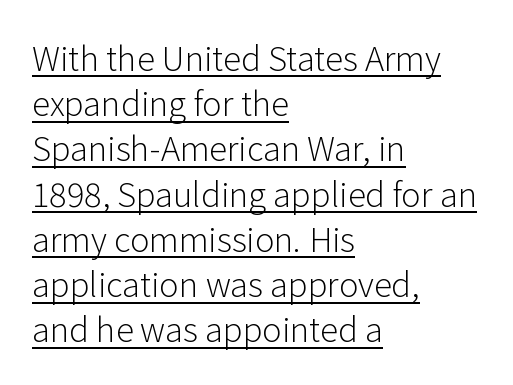
Q: Is the text bold? A: No.
Q: Is the text italic (slanted)? A: No, it is upright.
Q: Is the typeface a serif or a sans-serif typeface? A: Sans-serif.
Q: Is the text underlined? A: Yes.
Q: How is the paragraph aligned? A: Left-aligned.
Q: Is the spacing between letters normal or unusually wide? A: Normal.
Q: Is the spacing between lines tight, normal or loose? A: Normal.
Q: Width (condensed, normal, or wide)? A: Normal.
Q: Stroke contrast? A: Low.
Q: x-height? A: Medium.
Q: Monospaced? A: No.
